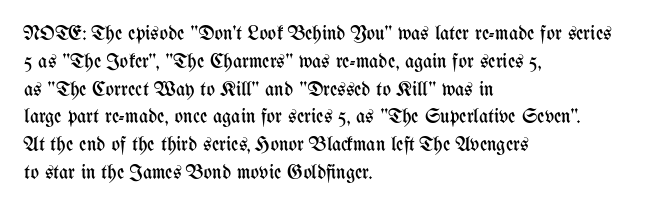
The image shows 20 px text type, upright; set left-aligned, normal line spacing (1.39x), normal letter spacing, not underlined.
